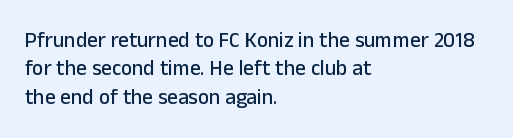
{"italic": "no", "underline": "no", "align": "left", "line_spacing": "normal", "line_spacing_ratio": 1.35, "letter_spacing": "normal", "letter_spacing_em": 0.0, "glyph_px": 21}
